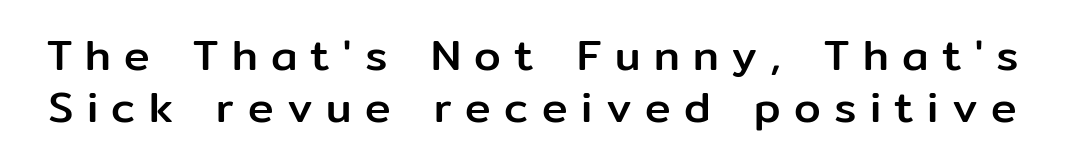
The image shows 43 px sans-serif type, upright; set line spacing 1.21x, unusually wide letter spacing (+0.31 em), not underlined; low stroke contrast and a medium x-height.
